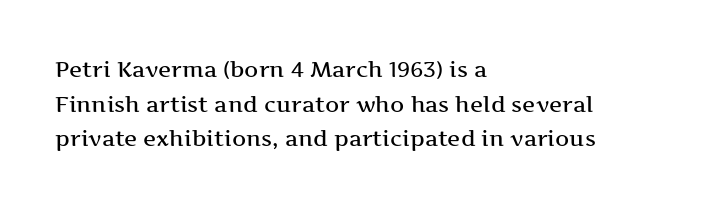
The image shows 22 px text type, upright; set left-aligned, normal line spacing (1.57x), normal letter spacing, not underlined.
